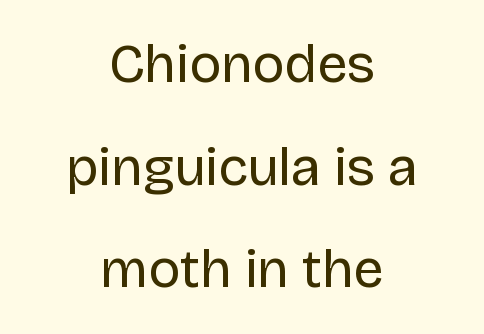
{"serif": "no", "italic": "no", "bold": "no", "weight": "regular", "width": "normal", "stroke_contrast": "low", "x_height": "large", "monospaced": "no", "underline": "no", "align": "center", "line_spacing": "loose", "line_spacing_ratio": 1.9, "letter_spacing": "normal", "letter_spacing_em": 0.0, "glyph_px": 54}
